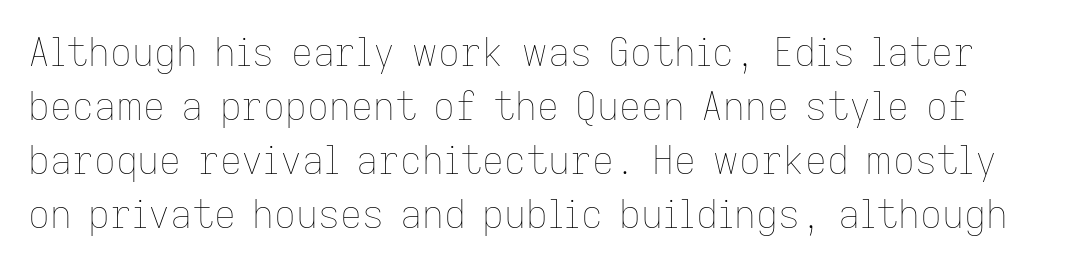
The image shows 38 px thin type, upright; set normal line spacing (1.42x), normal letter spacing, not underlined; low stroke contrast and a medium x-height.
